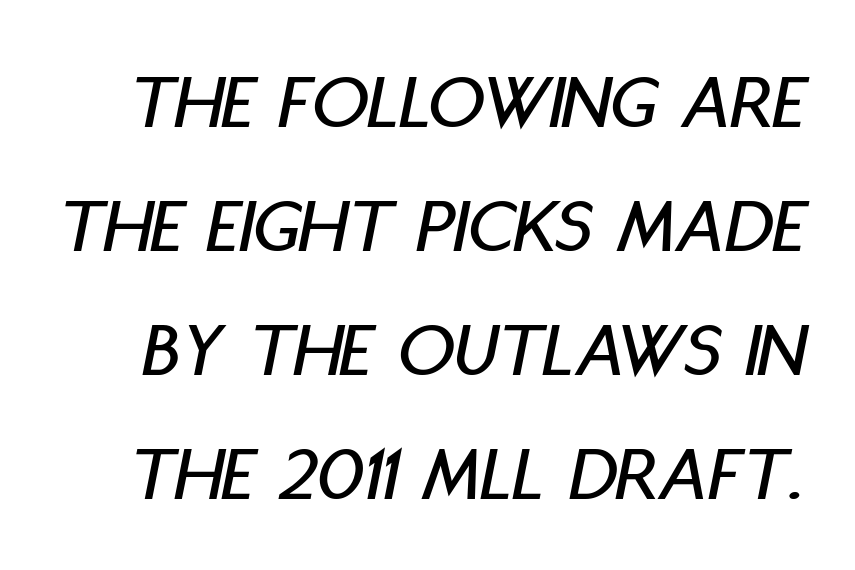
Observe the ordinary spacing: letters are neighbours, not strangers. This sample has the flowing, uneven cadence of proportional lettering. Baseline-to-baseline distance is the conventional proportion of letter height. The letters are slanted; this is an italic face.
